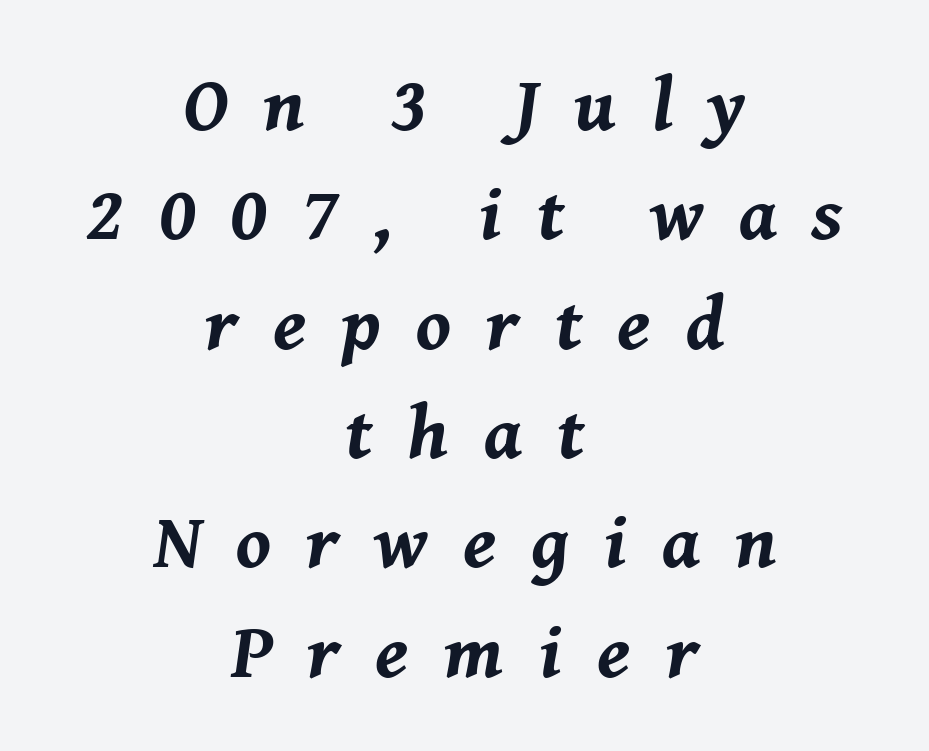
The image shows 77 px bold type, italic (leaning right); set centered, normal line spacing (1.42x), unusually wide letter spacing (+0.46 em), not underlined; medium stroke contrast and a medium x-height.
